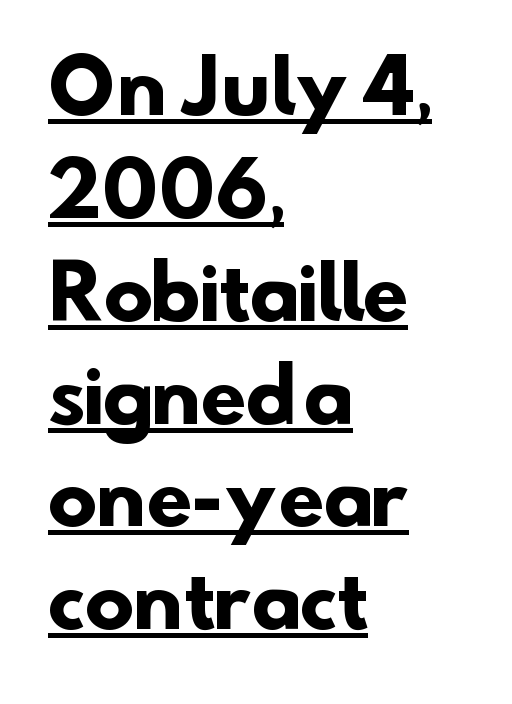
Q: Is the text bold? A: Yes.
Q: Is the typeface a serif or a sans-serif typeface? A: Sans-serif.
Q: Is the text underlined? A: Yes.
Q: How is the paragraph aligned? A: Left-aligned.
Q: Is the spacing between letters normal or unusually wide? A: Normal.
Q: Is the spacing between lines tight, normal or loose? A: Normal.
Q: Width (condensed, normal, or wide)? A: Normal.
Q: Stroke contrast? A: Low.
Q: x-height? A: Small.
Q: Monospaced? A: No.
